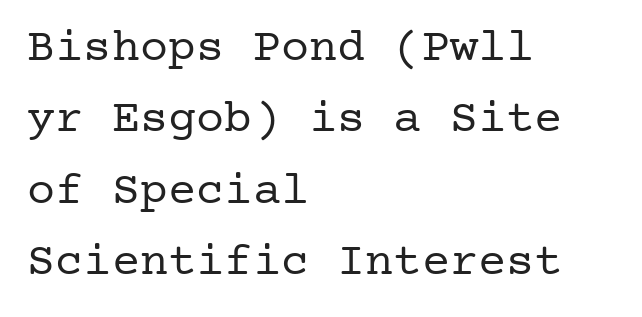
The image shows 47 px regular-weight serif type, upright; set left-aligned, normal line spacing (1.52x), normal letter spacing, not underlined; low stroke contrast and a medium x-height.
